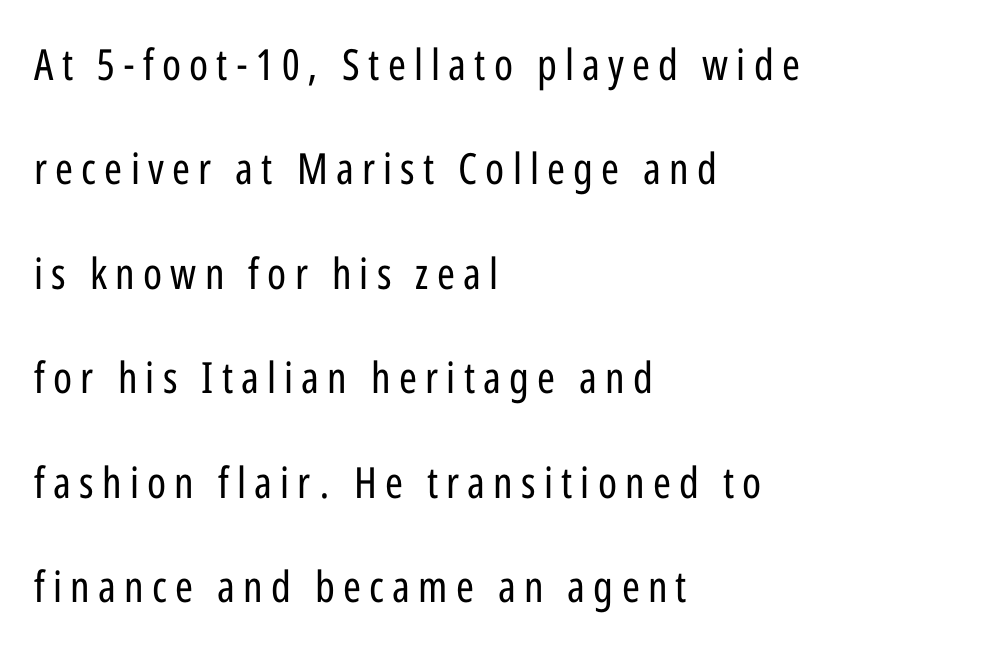
The image shows 43 px regular-weight, condensed sans-serif type, upright; set left-aligned, loose line spacing (2.43x), not underlined; low stroke contrast and a medium x-height.
